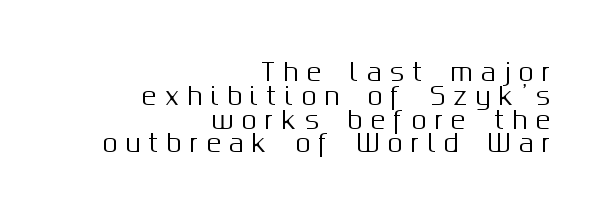
Regarding leading, the lines here are crowded together. The words here are not underlined. Line ends are locked; line starts wander. A roman cut, with each character standing at attention. You could only call the tracking loose — the letters float apart.
